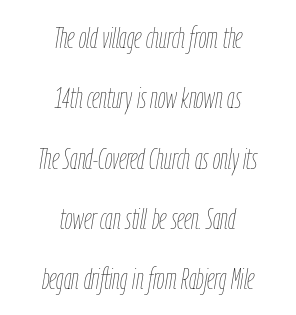
Q: Is the text bold? A: No.
Q: Is the text italic (slanted)? A: Yes, it leans right by about 9 degrees.
Q: Is the text underlined? A: No.
Q: How is the paragraph aligned? A: Centered.
Q: Is the spacing between letters normal or unusually wide? A: Normal.
Q: Is the spacing between lines tight, normal or loose? A: Loose.
Q: Width (condensed, normal, or wide)? A: Condensed.
Q: Stroke contrast? A: Low.
Q: x-height? A: Medium.
Q: Monospaced? A: No.
